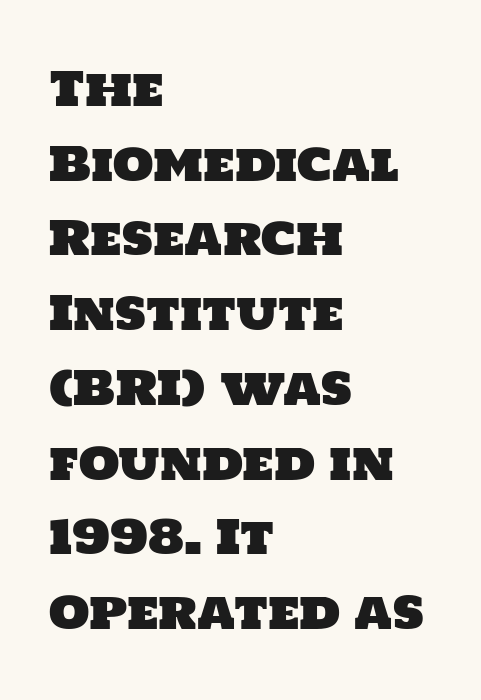
The image shows 47 px sans-serif type; set left-aligned, normal line spacing (1.59x), normal letter spacing, not underlined; low stroke contrast and a large x-height.
